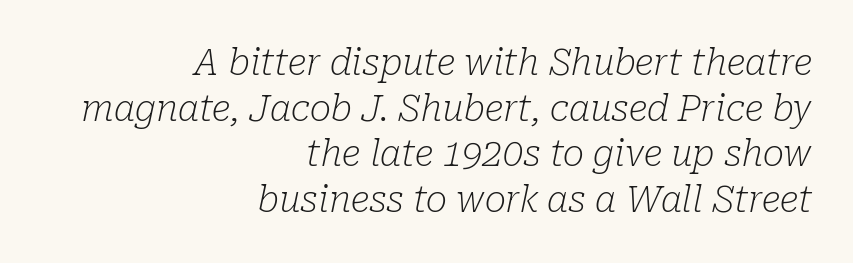
{"serif": "yes", "italic": "yes", "lean": "right", "slant_degrees": 10, "bold": "no", "weight": "light", "width": "normal", "stroke_contrast": "low", "x_height": "medium", "monospaced": "no", "underline": "no", "align": "right", "line_spacing": "normal", "line_spacing_ratio": 1.27, "letter_spacing": "normal", "letter_spacing_em": 0.0, "glyph_px": 36}
